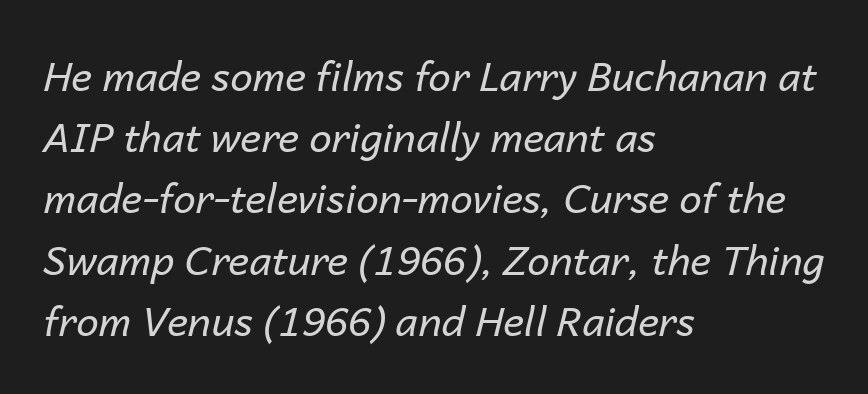
The image shows 40 px regular-weight type, italic (leaning right); set left-aligned, normal line spacing (1.53x), normal letter spacing, not underlined; low stroke contrast and a medium x-height.
